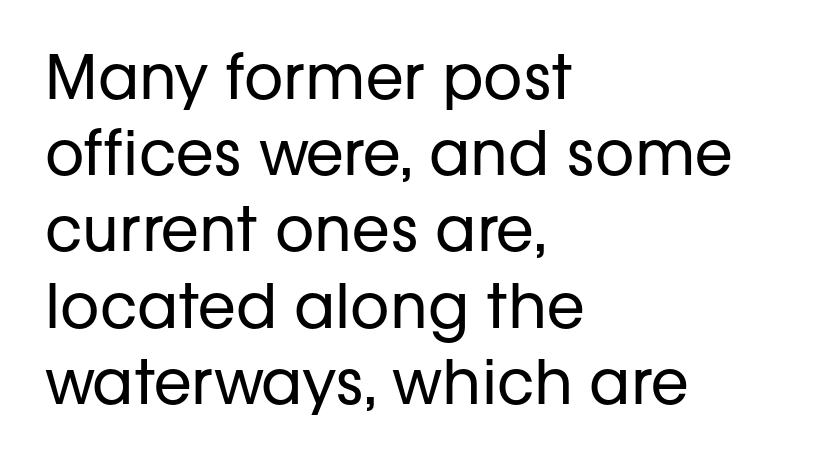
{"serif": "no", "italic": "no", "bold": "no", "weight": "regular", "width": "normal", "stroke_contrast": "low", "x_height": "medium", "monospaced": "no", "underline": "no", "align": "left", "line_spacing": "normal", "line_spacing_ratio": 1.25, "letter_spacing": "normal", "letter_spacing_em": 0.0, "glyph_px": 61}
